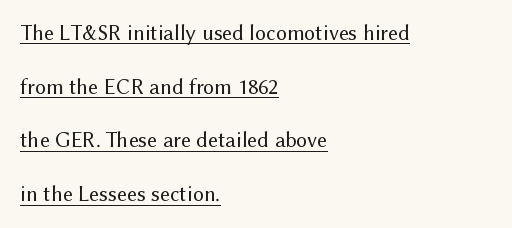
{"italic": "no", "bold": "no", "underline": "yes", "align": "left", "line_spacing": "loose", "line_spacing_ratio": 2.44, "letter_spacing": "normal", "letter_spacing_em": 0.0, "glyph_px": 22}
